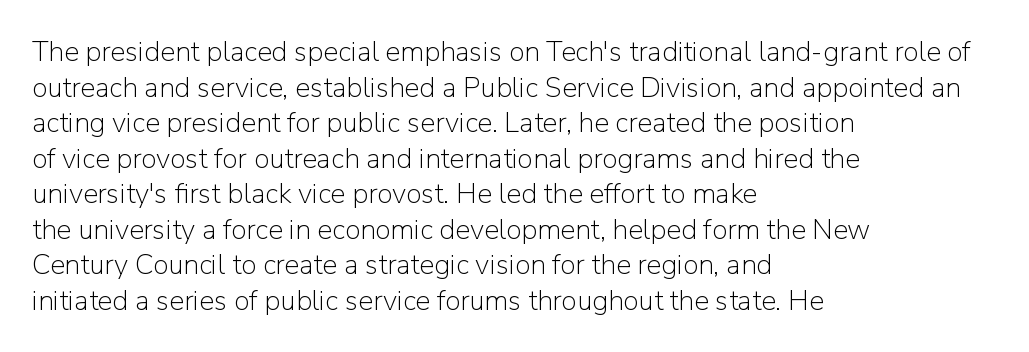
Q: Is the text bold? A: No.
Q: Is the text italic (slanted)? A: No, it is upright.
Q: Is the typeface a serif or a sans-serif typeface? A: Sans-serif.
Q: Is the text underlined? A: No.
Q: How is the paragraph aligned? A: Left-aligned.
Q: Is the spacing between letters normal or unusually wide? A: Normal.
Q: Is the spacing between lines tight, normal or loose? A: Normal.
Q: Width (condensed, normal, or wide)? A: Normal.
Q: Stroke contrast? A: Low.
Q: x-height? A: Medium.
Q: Monospaced? A: No.
